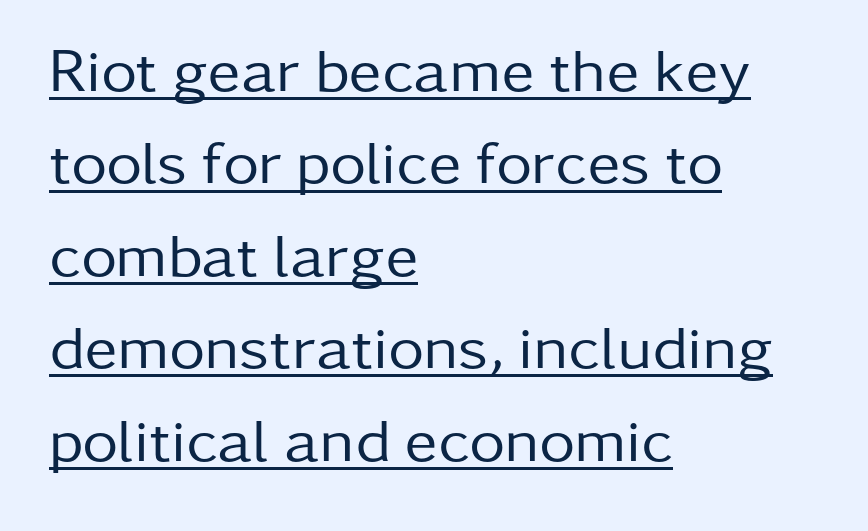
The image shows 62 px regular-weight sans-serif type, upright; set left-aligned, normal line spacing (1.49x), normal letter spacing, underlined; low stroke contrast and a medium x-height.
